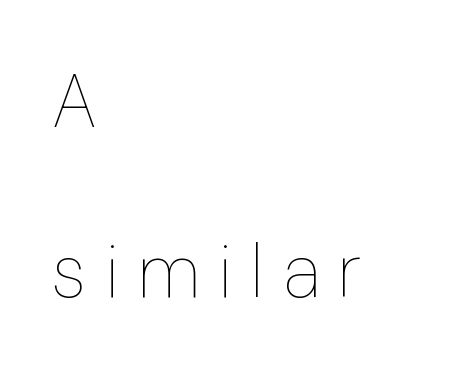
Q: Is the text bold? A: No.
Q: Is the text italic (slanted)? A: No, it is upright.
Q: Is the text underlined? A: No.
Q: How is the paragraph aligned? A: Left-aligned.
Q: Is the spacing between letters normal or unusually wide? A: Unusually wide.
Q: Is the spacing between lines tight, normal or loose? A: Loose.
Q: Width (condensed, normal, or wide)? A: Normal.
Q: Stroke contrast? A: Low.
Q: x-height? A: Medium.
Q: Monospaced? A: No.
